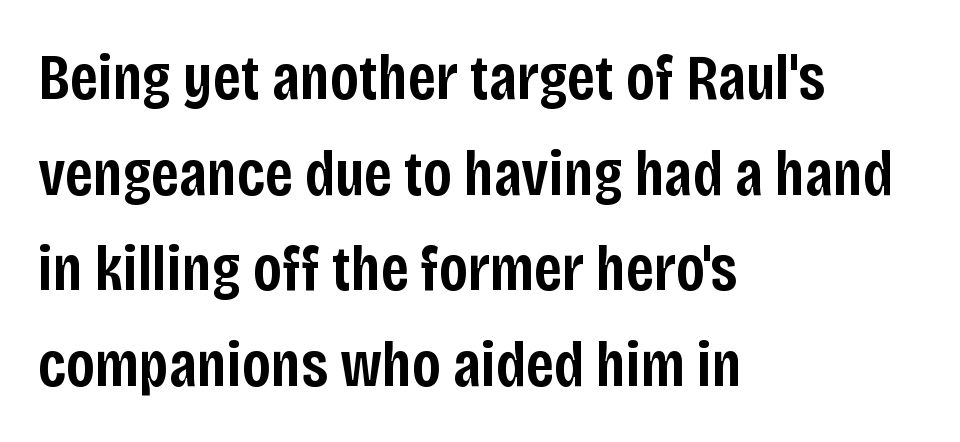
The image shows 65 px semibold, condensed sans-serif type, upright; set left-aligned, normal line spacing (1.47x), normal letter spacing, not underlined; low stroke contrast and a large x-height.
